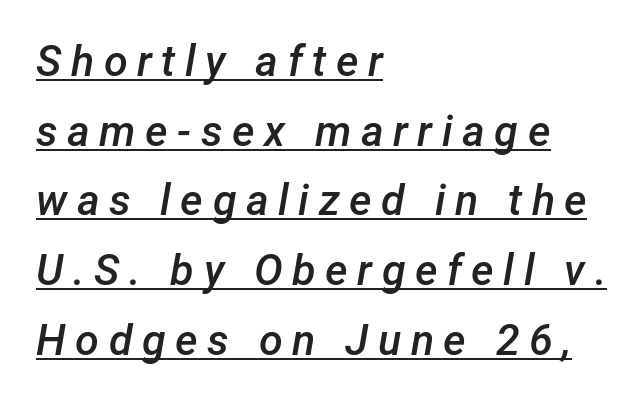
Q: Is the text bold? A: Semi-bold.
Q: Is the text italic (slanted)? A: Yes, it leans right by about 12 degrees.
Q: Is the text underlined? A: Yes.
Q: How is the paragraph aligned? A: Left-aligned.
Q: Is the spacing between letters normal or unusually wide? A: Unusually wide.
Q: Is the spacing between lines tight, normal or loose? A: Normal.
Q: Width (condensed, normal, or wide)? A: Normal.
Q: Stroke contrast? A: Low.
Q: x-height? A: Medium.
Q: Monospaced? A: No.
